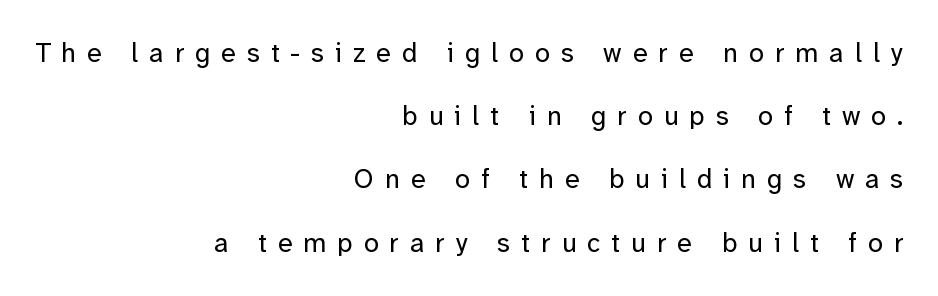
Think standard paragraph weight, or any step lighter than that. Vertical spacing — loose. Short and long lines alike share a common ending point at right. This sample uses expanded letter spacing, leaving extra air between glyphs. Italic? Not at all — the glyphs are vertical. The foot of each line stays bare and open.
